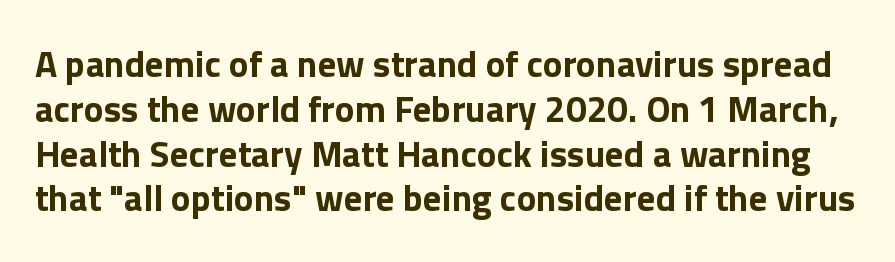
{"serif": "no", "italic": "no", "bold": "yes", "weight": "bold", "width": "normal", "stroke_contrast": "low", "x_height": "medium", "monospaced": "no", "underline": "no", "line_spacing_ratio": 1.21, "letter_spacing": "normal", "letter_spacing_em": 0.0, "glyph_px": 37}
